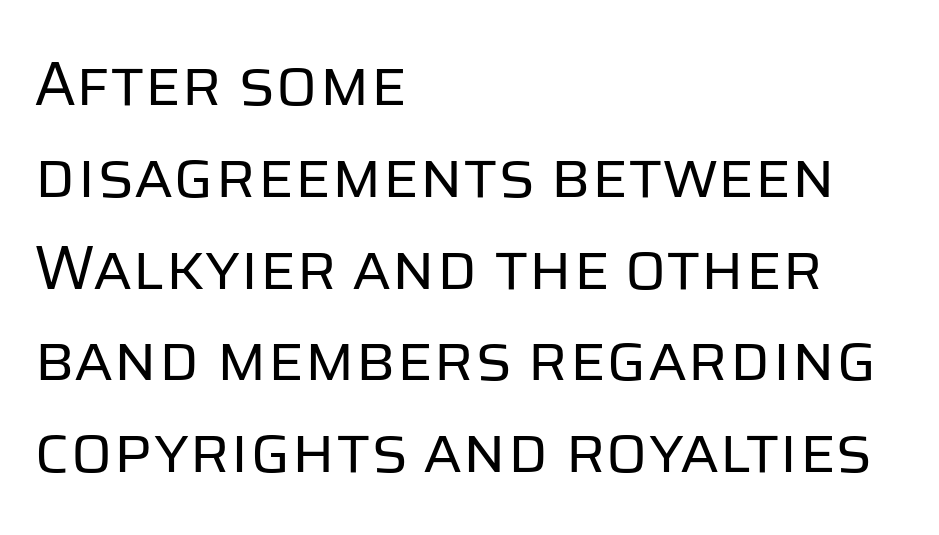
Q: Is the text bold? A: No.
Q: Is the text italic (slanted)? A: No, it is upright.
Q: Is the typeface a serif or a sans-serif typeface? A: Sans-serif.
Q: Is the text underlined? A: No.
Q: How is the paragraph aligned? A: Left-aligned.
Q: Is the spacing between letters normal or unusually wide? A: Normal.
Q: Is the spacing between lines tight, normal or loose? A: Normal.
Q: Width (condensed, normal, or wide)? A: Normal.
Q: Stroke contrast? A: Low.
Q: x-height? A: Large.
Q: Monospaced? A: No.
